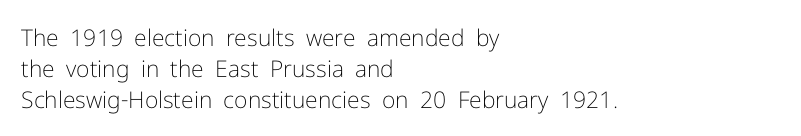
The image shows 23 px text type, upright; set left-aligned, normal line spacing (1.34x), normal letter spacing, not underlined.
